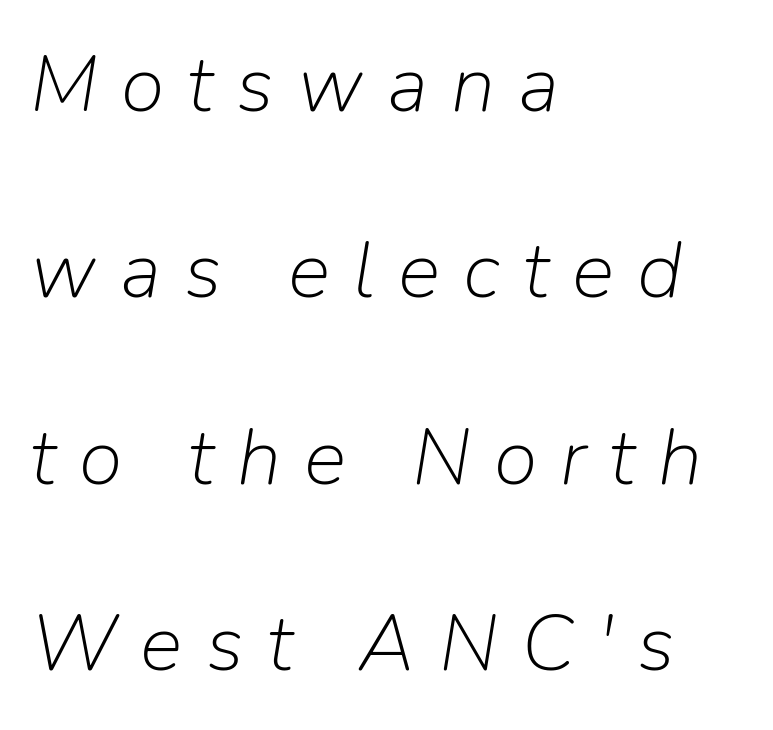
The typesetter chose a ragged-right arrangement here. Compared with typical body copy, the letter spacing here is much looser. Widely set lines give the paragraph a tall, airy silhouette. The rendering applies a slant to the glyphs. Descender tails drop into unmarked territory. Character widths vary here, with narrow letters taking less room than wide ones.
